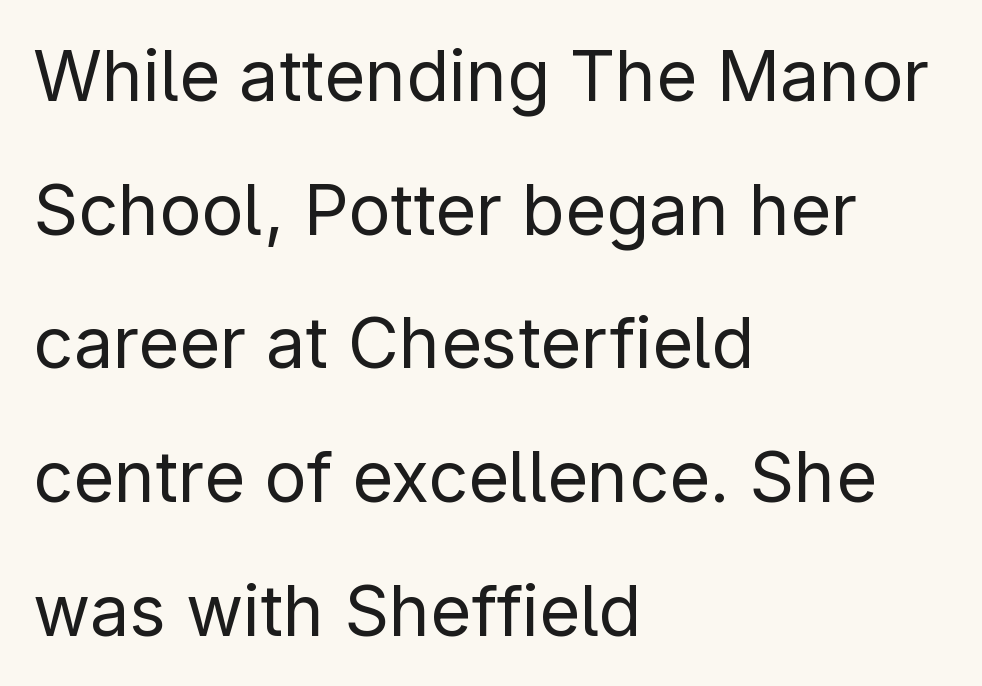
{"serif": "no", "italic": "no", "bold": "no", "weight": "regular", "width": "normal", "stroke_contrast": "low", "x_height": "medium", "monospaced": "no", "underline": "no", "align": "left", "line_spacing": "loose", "line_spacing_ratio": 1.91, "letter_spacing": "normal", "letter_spacing_em": 0.0, "glyph_px": 70}
